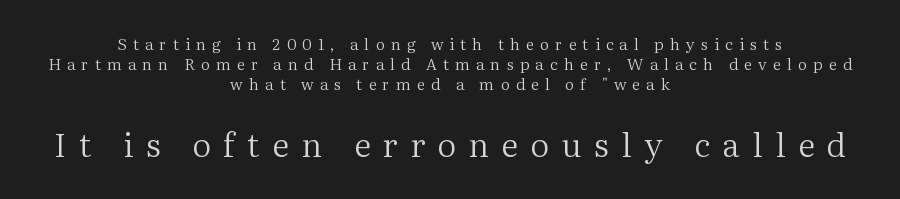
{"serif": "yes", "italic": "no", "bold": "no", "weight": "regular", "width": "normal", "stroke_contrast": "medium", "x_height": "medium", "monospaced": "no", "underline": "no", "align": "center", "line_spacing": "normal", "line_spacing_ratio": 1.26, "letter_spacing": "wide", "letter_spacing_em": 0.38, "larger_block": "second", "size_ratio": 2.06, "glyph_px": 33}
